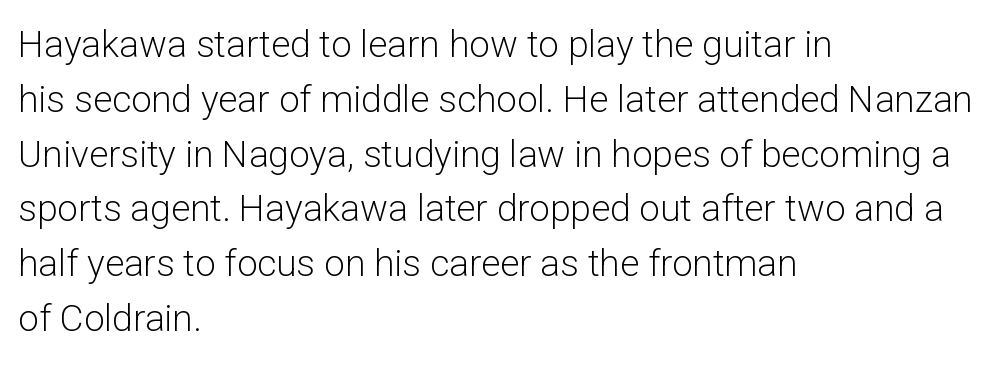
{"serif": "no", "italic": "no", "bold": "no", "weight": "light", "width": "normal", "stroke_contrast": "low", "x_height": "medium", "monospaced": "no", "underline": "no", "align": "left", "line_spacing": "normal", "line_spacing_ratio": 1.48, "letter_spacing": "normal", "letter_spacing_em": 0.0, "glyph_px": 37}
